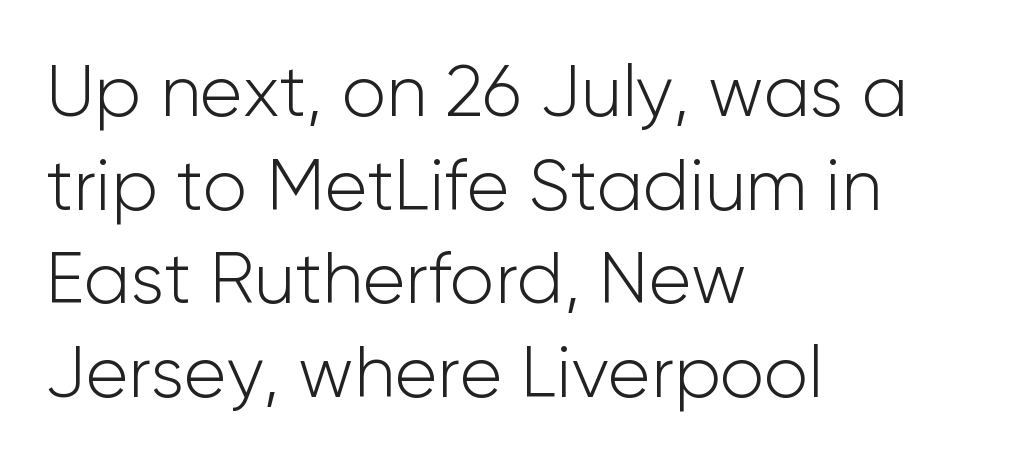
{"serif": "no", "italic": "no", "bold": "no", "weight": "light", "width": "normal", "stroke_contrast": "low", "x_height": "medium", "monospaced": "no", "underline": "no", "align": "left", "line_spacing": "normal", "line_spacing_ratio": 1.3, "letter_spacing": "normal", "letter_spacing_em": 0.0, "glyph_px": 72}
